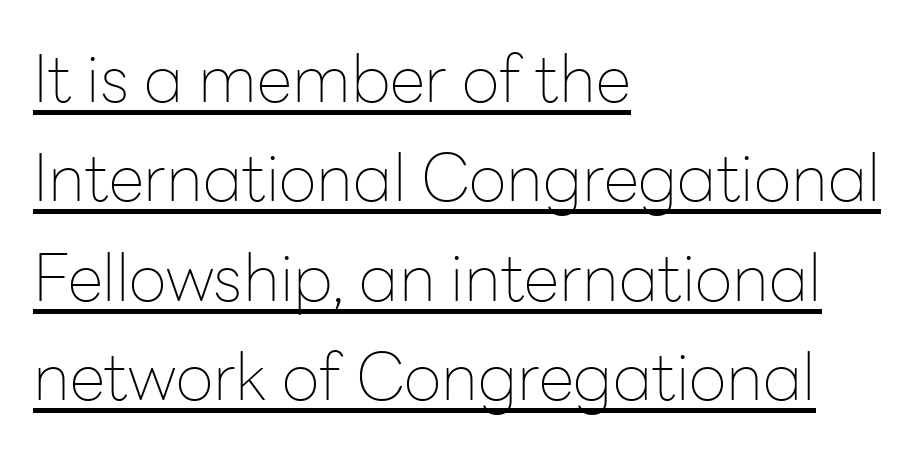
The image shows 65 px thin sans-serif type, upright; set left-aligned, normal line spacing (1.53x), normal letter spacing, underlined; low stroke contrast and a medium x-height.
